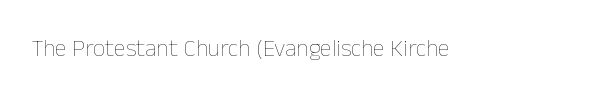
The image shows 24 px text type, upright; set normal letter spacing, not underlined.
